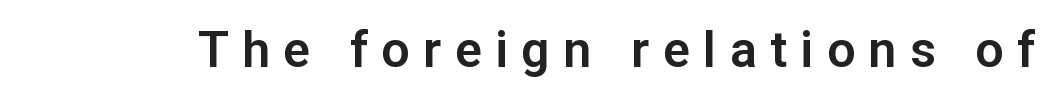
Q: Is the text italic (slanted)? A: No, it is upright.
Q: Is the typeface a serif or a sans-serif typeface? A: Sans-serif.
Q: Is the text underlined? A: No.
Q: Is the spacing between letters normal or unusually wide? A: Unusually wide.
Q: Width (condensed, normal, or wide)? A: Normal.
Q: Stroke contrast? A: Low.
Q: x-height? A: Medium.
Q: Monospaced? A: No.
